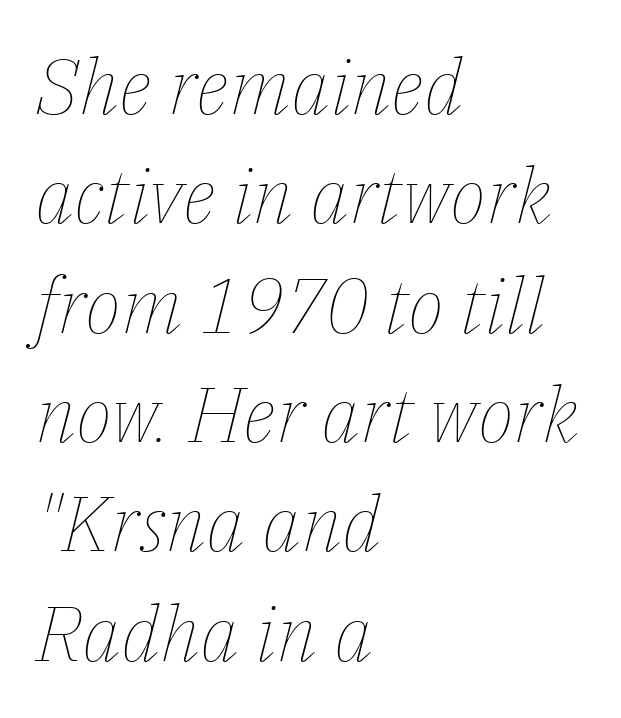
The image shows 77 px thin type, italic (leaning right); set left-aligned, normal line spacing (1.42x), normal letter spacing, not underlined; low stroke contrast and a medium x-height.
